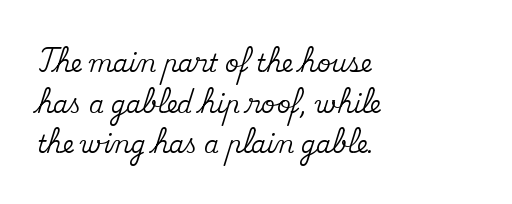
Q: Is the text italic (slanted)? A: Yes.
Q: Is the text underlined? A: No.
Q: How is the paragraph aligned? A: Left-aligned.
Q: Is the spacing between letters normal or unusually wide? A: Normal.
Q: Is the spacing between lines tight, normal or loose? A: Normal.
